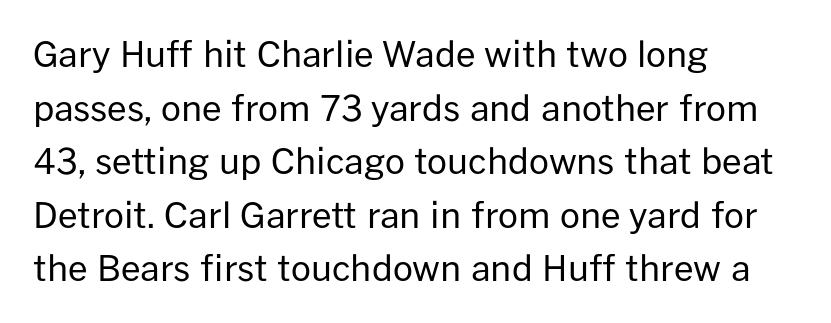
No chunkiness to these letters — they're not bold. The space beneath each line is pristine and unruled. Horizontally, the lines are justified to the leading edge only. The letters sit at their default tracking, neither squeezed nor spread.
